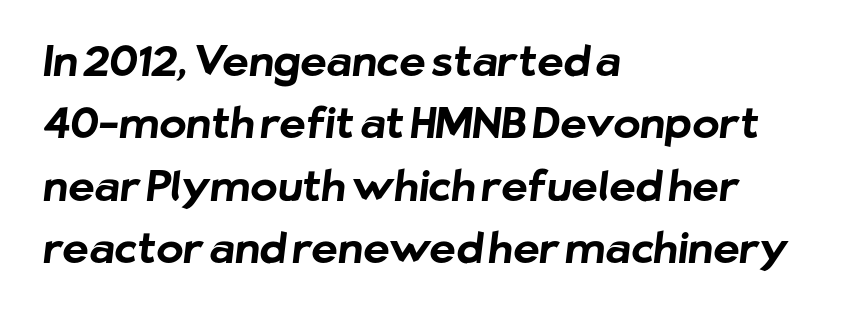
Q: Is the text bold? A: Yes.
Q: Is the typeface a serif or a sans-serif typeface? A: Sans-serif.
Q: Is the text underlined? A: No.
Q: How is the paragraph aligned? A: Left-aligned.
Q: Is the spacing between letters normal or unusually wide? A: Normal.
Q: Is the spacing between lines tight, normal or loose? A: Normal.
Q: Width (condensed, normal, or wide)? A: Normal.
Q: Stroke contrast? A: Low.
Q: x-height? A: Medium.
Q: Monospaced? A: No.
